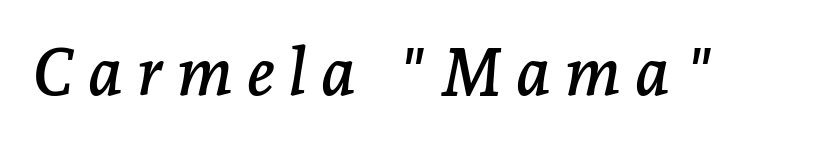
Q: Is the text italic (slanted)? A: Yes, it leans right by about 7 degrees.
Q: Is the typeface a serif or a sans-serif typeface? A: Serif.
Q: Is the text underlined? A: No.
Q: Is the spacing between letters normal or unusually wide? A: Unusually wide.
Q: Width (condensed, normal, or wide)? A: Normal.
Q: Stroke contrast? A: Low.
Q: x-height? A: Medium.
Q: Monospaced? A: No.
